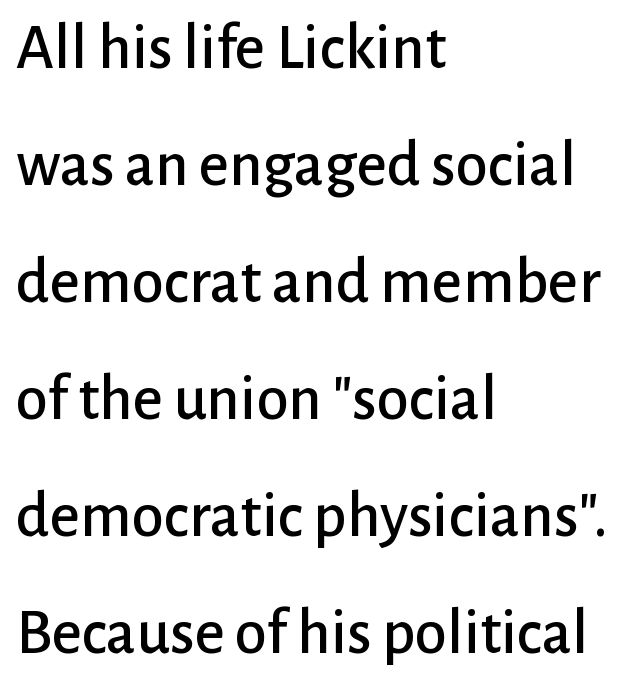
{"serif": "no", "italic": "no", "width": "normal", "stroke_contrast": "low", "x_height": "medium", "monospaced": "no", "underline": "no", "align": "left", "line_spacing_ratio": 1.8, "letter_spacing": "normal", "letter_spacing_em": 0.0, "glyph_px": 65}
